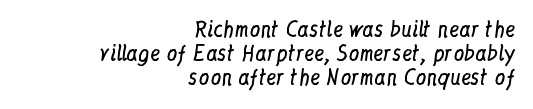
Stems here are at most as thick as an everyday book face. Compared with a flush-left layout, this one pins lines to the opposite, right side. Only glyphs here, with clear space below each row. You could barely slide anything between these rows.
